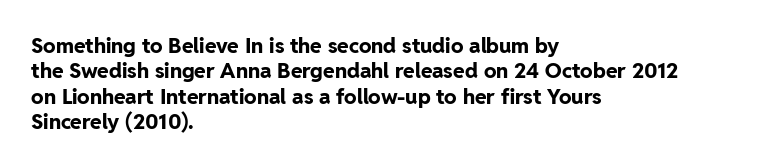
The gaps between neighbouring characters are ordinary and unremarkable. Heavy, bold letterforms. Posture: straight, roman, zero tilt. Caption: multi-line text, flush left, ragged right. Clear beneath every line of the passage.
